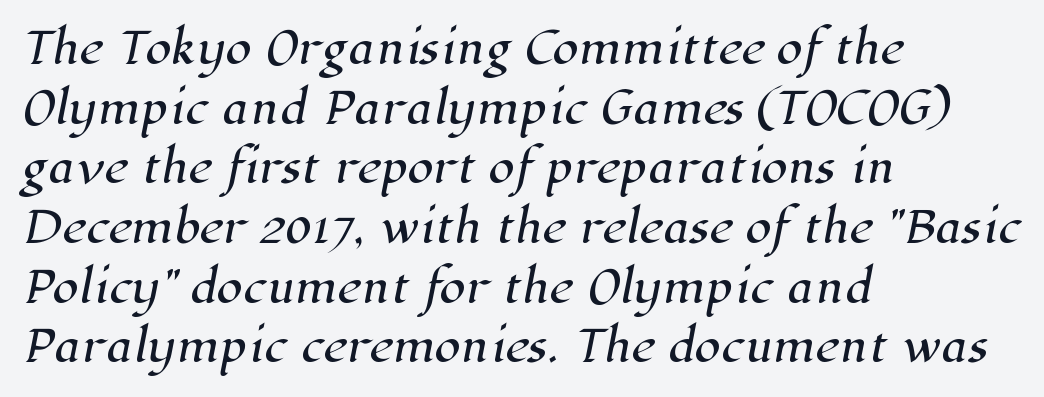
Q: Is the typeface a serif or a sans-serif typeface? A: Serif.
Q: Is the text underlined? A: No.
Q: How is the paragraph aligned? A: Left-aligned.
Q: Is the spacing between letters normal or unusually wide? A: Normal.
Q: Is the spacing between lines tight, normal or loose? A: Normal.
Q: Width (condensed, normal, or wide)? A: Normal.
Q: Stroke contrast? A: High.
Q: x-height? A: Medium.
Q: Monospaced? A: No.
